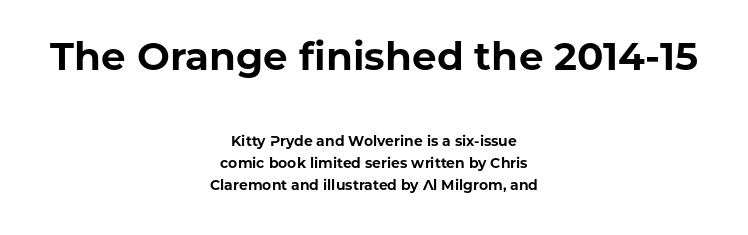
This sample uses an upright cut, with every glyph sitting square on the baseline. Block one is the big one; block two sits smaller underneath. The space beneath each line is pristine and unruled. What's the leading like? Ordinary, nothing unusual. A centered setting, common on invitations and titles, is used for this passage.
